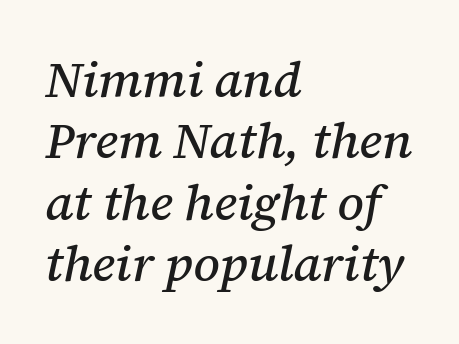
The image shows 50 px serif type, italic (leaning right); set left-aligned, line spacing 1.23x, normal letter spacing, not underlined; medium stroke contrast and a medium x-height.
